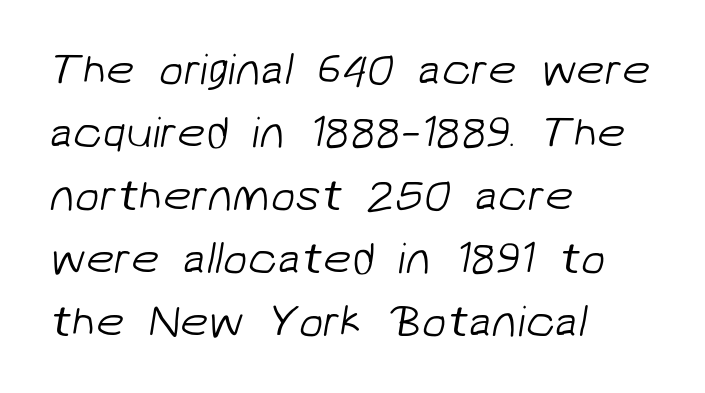
Q: Is the text bold? A: No.
Q: Is the typeface a serif or a sans-serif typeface? A: Sans-serif.
Q: Is the text underlined? A: No.
Q: How is the paragraph aligned? A: Left-aligned.
Q: Is the spacing between letters normal or unusually wide? A: Normal.
Q: Is the spacing between lines tight, normal or loose? A: Normal.
Q: Width (condensed, normal, or wide)? A: Normal.
Q: Stroke contrast? A: Low.
Q: x-height? A: Medium.
Q: Monospaced? A: No.
